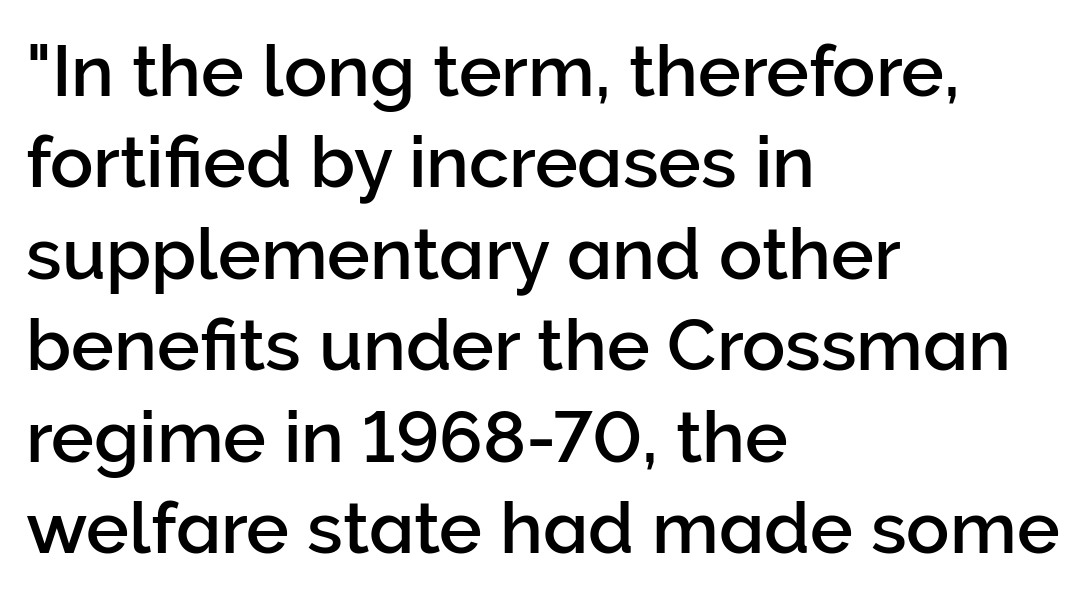
The image shows 72 px sans-serif type, upright; set left-aligned, normal line spacing (1.27x), normal letter spacing, not underlined; low stroke contrast and a medium x-height.
